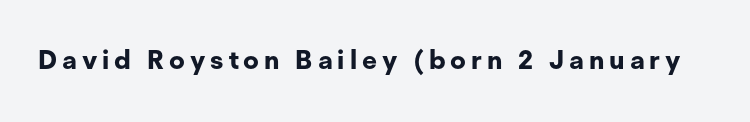
Heavy, bold letterforms. Tall strokes in this sample are plumb rather than angled. The strip under each line holds only bare page.
